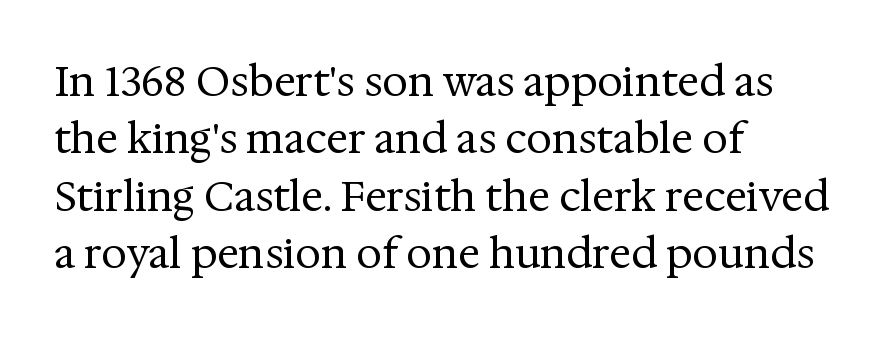
Q: Is the text bold? A: No.
Q: Is the text italic (slanted)? A: No, it is upright.
Q: Is the typeface a serif or a sans-serif typeface? A: Serif.
Q: Is the text underlined? A: No.
Q: How is the paragraph aligned? A: Left-aligned.
Q: Is the spacing between letters normal or unusually wide? A: Normal.
Q: Is the spacing between lines tight, normal or loose? A: Normal.
Q: Width (condensed, normal, or wide)? A: Normal.
Q: Stroke contrast? A: Medium.
Q: x-height? A: Medium.
Q: Monospaced? A: No.
